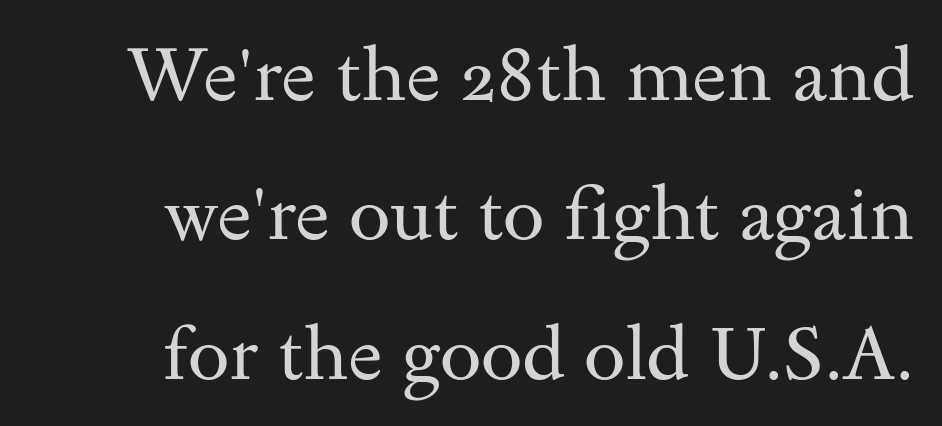
The letters stand straight up with perfectly vertical stems. Heaviness? Minimal to ordinary, like unemphasized prose. Has an underline been added? It has not. The text was rendered using a seriffed face with decorative stroke endings. The rendering uses natural spacing where letterforms have individual widths.
